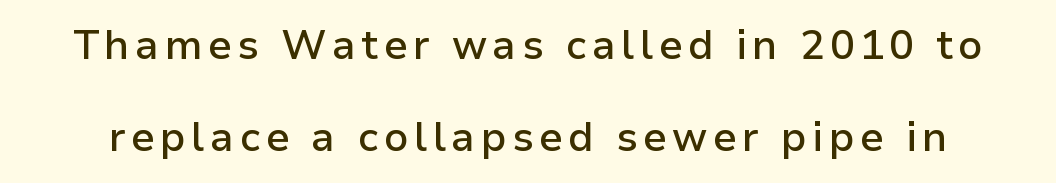
Q: Is the text bold? A: Semi-bold.
Q: Is the text italic (slanted)? A: No, it is upright.
Q: Is the typeface a serif or a sans-serif typeface? A: Sans-serif.
Q: Is the text underlined? A: No.
Q: Is the spacing between lines tight, normal or loose? A: Loose.
Q: Width (condensed, normal, or wide)? A: Normal.
Q: Stroke contrast? A: Low.
Q: x-height? A: Medium.
Q: Monospaced? A: No.
